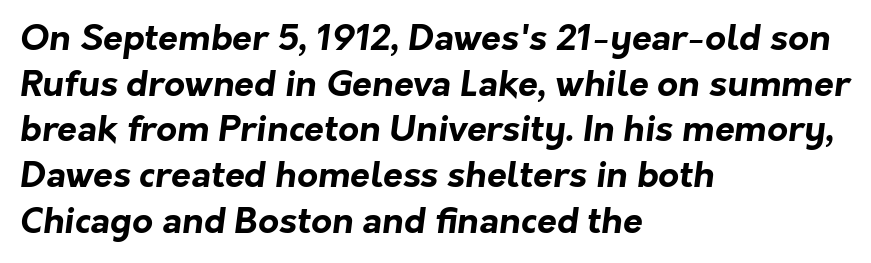
Left-aligned paragraph, ragged on the right. Horizontal bands of white between lines are of average thickness. The baseline area is clear. The rendering keeps characters at their native spacing.
